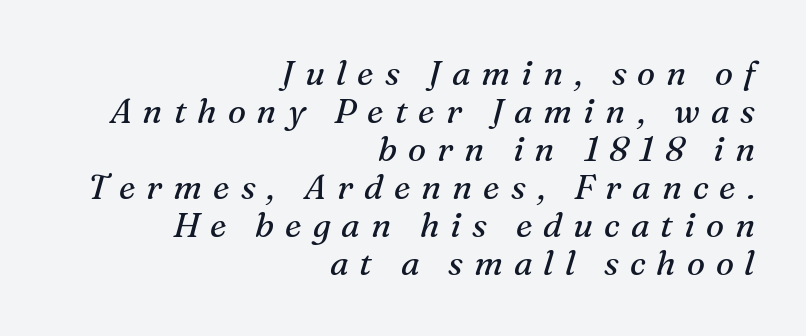
Q: Is the text bold? A: No.
Q: Is the text italic (slanted)? A: Yes, it leans right by about 16 degrees.
Q: Is the typeface a serif or a sans-serif typeface? A: Serif.
Q: Is the text underlined? A: No.
Q: How is the paragraph aligned? A: Right-aligned.
Q: Is the spacing between letters normal or unusually wide? A: Unusually wide.
Q: Is the spacing between lines tight, normal or loose? A: Tight.
Q: Width (condensed, normal, or wide)? A: Normal.
Q: Stroke contrast? A: Medium.
Q: x-height? A: Medium.
Q: Monospaced? A: No.
